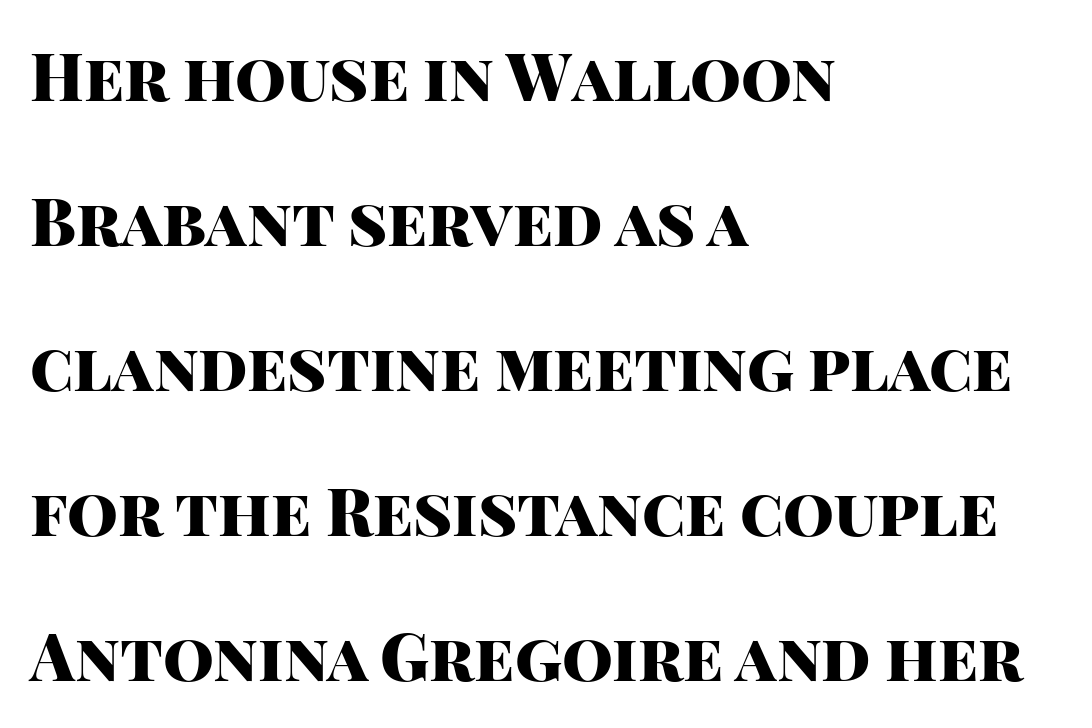
The image shows 65 px heavy sans-serif type, upright; set left-aligned, loose line spacing (2.23x), normal letter spacing, not underlined; high stroke contrast and a large x-height.
